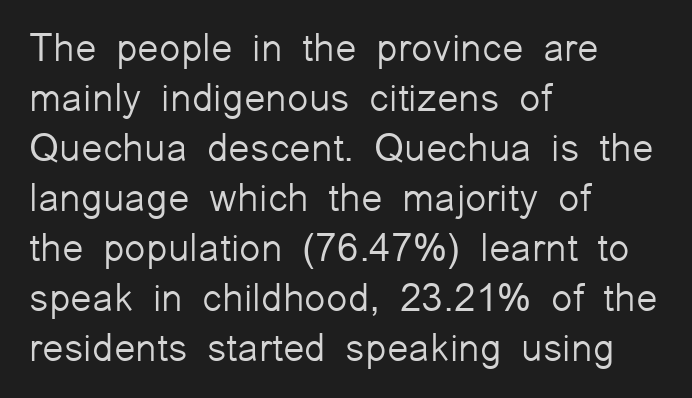
The image shows 39 px light sans-serif type, upright; set left-aligned, normal line spacing (1.28x), normal letter spacing, not underlined; low stroke contrast and a medium x-height.
